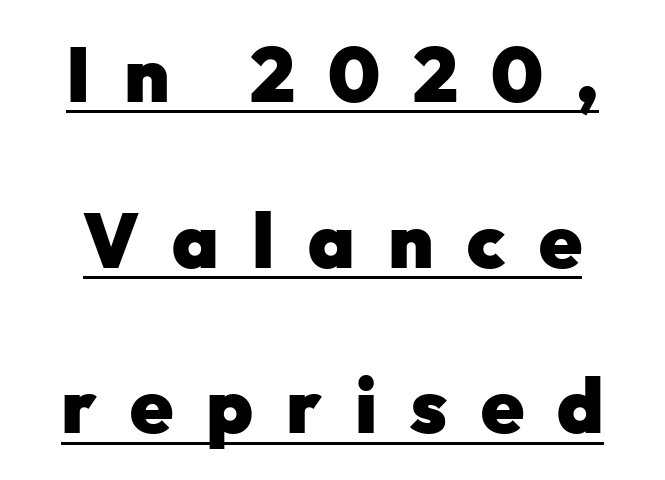
Q: Is the text bold? A: Yes.
Q: Is the text italic (slanted)? A: No, it is upright.
Q: Is the typeface a serif or a sans-serif typeface? A: Sans-serif.
Q: Is the text underlined? A: Yes.
Q: Is the spacing between letters normal or unusually wide? A: Unusually wide.
Q: Is the spacing between lines tight, normal or loose? A: Loose.
Q: Width (condensed, normal, or wide)? A: Normal.
Q: Stroke contrast? A: Low.
Q: x-height? A: Medium.
Q: Monospaced? A: No.
